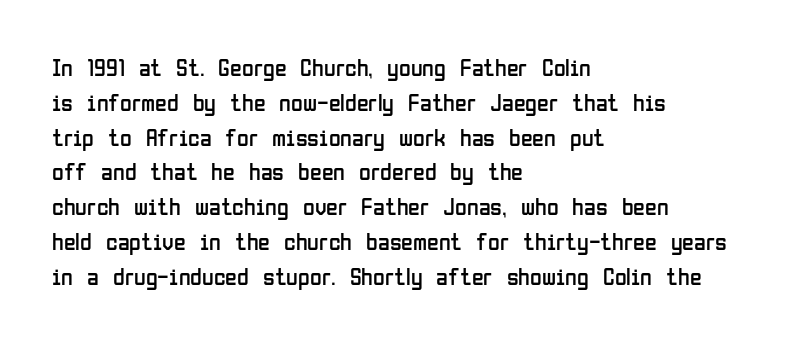
The image shows 24 px text type, upright; set left-aligned, normal line spacing (1.45x), normal letter spacing, not underlined.
